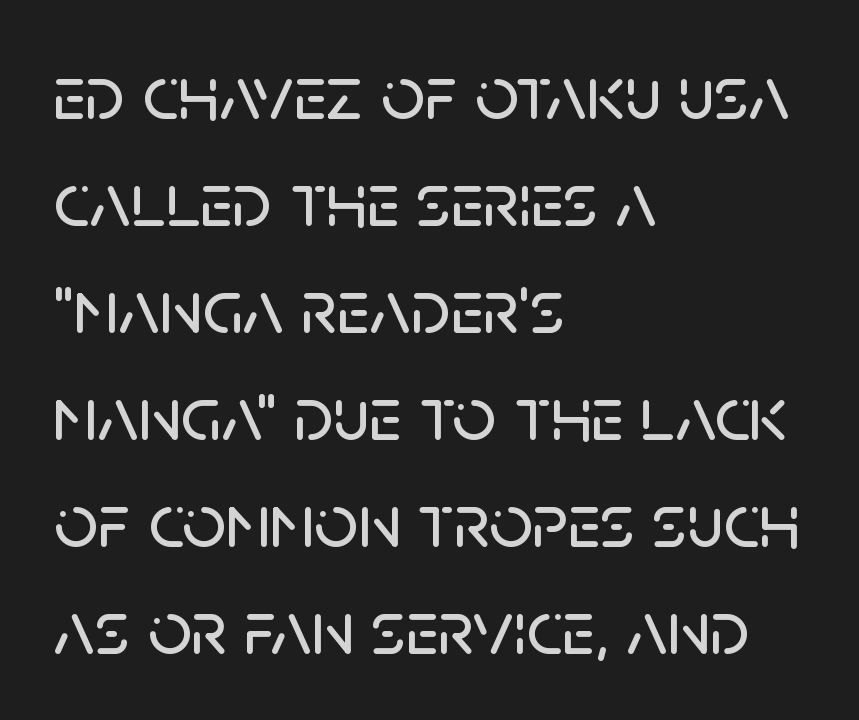
{"serif": "no", "italic": "no", "width": "normal", "stroke_contrast": "low", "x_height": "large", "monospaced": "no", "underline": "no", "align": "left", "line_spacing": "normal", "line_spacing_ratio": 1.39, "letter_spacing": "normal", "letter_spacing_em": 0.0, "glyph_px": 77}
